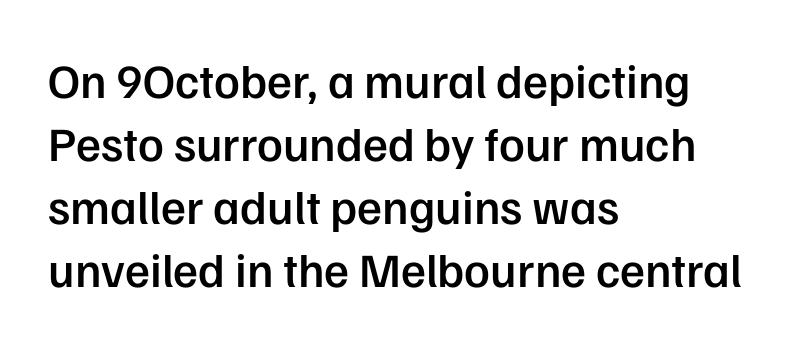
The image shows 48 px semibold sans-serif type, upright; set left-aligned, normal line spacing (1.31x), normal letter spacing, not underlined; low stroke contrast and a medium x-height.
